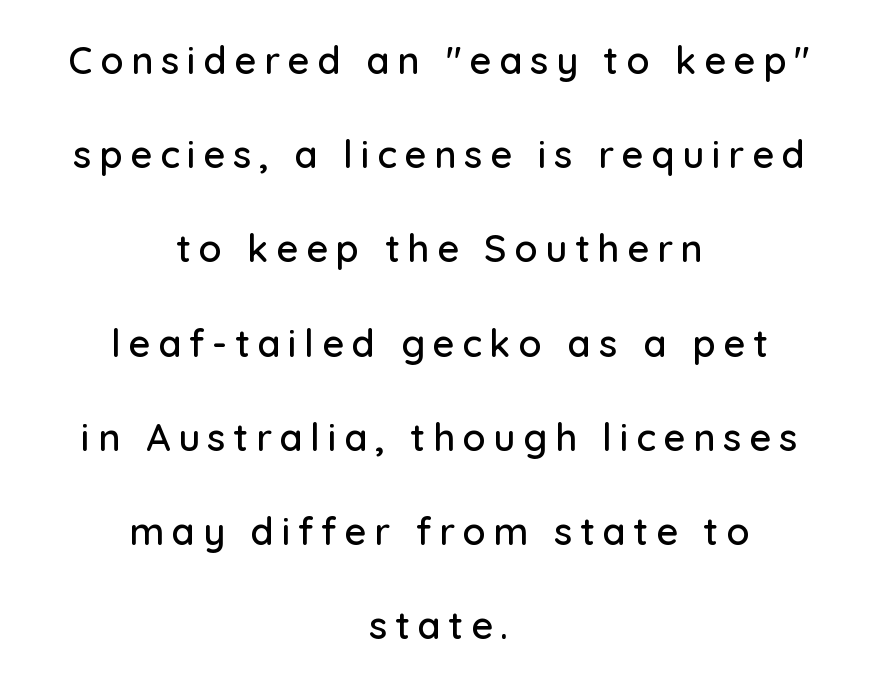
Upright lettering throughout. These lines are rendered in a variable-pitch font. The gaps between neighbouring characters are conspicuously large. Caption: multi-line text, centered on the measure. A clean baseline with only descenders dipping below it. Does the type have serifs? No, each stem ends abruptly.
